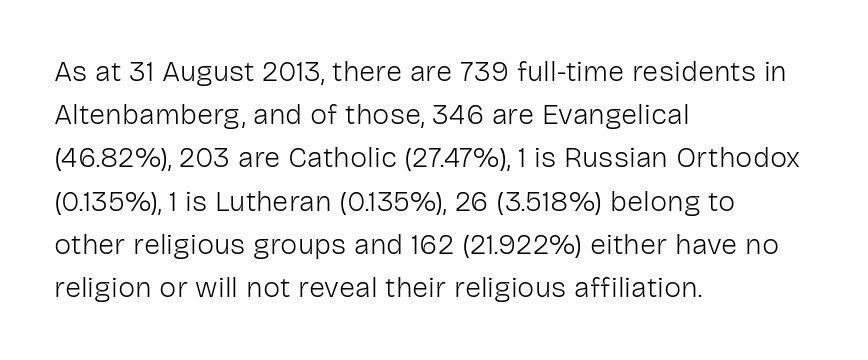
The image shows 29 px light sans-serif type, upright; set left-aligned, normal line spacing (1.49x), normal letter spacing, not underlined; low stroke contrast and a medium x-height.
